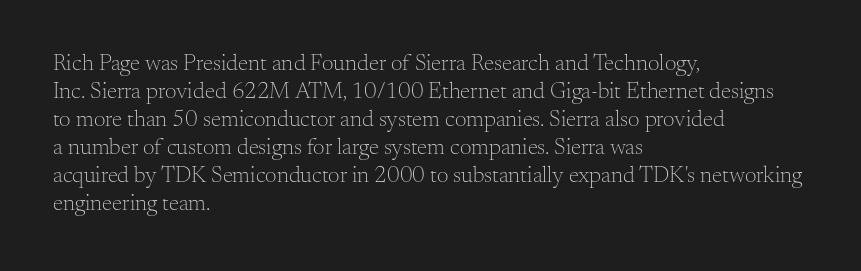
The image shows 23 px text type, upright; set left-aligned, line spacing 1.22x, normal letter spacing, not underlined.
